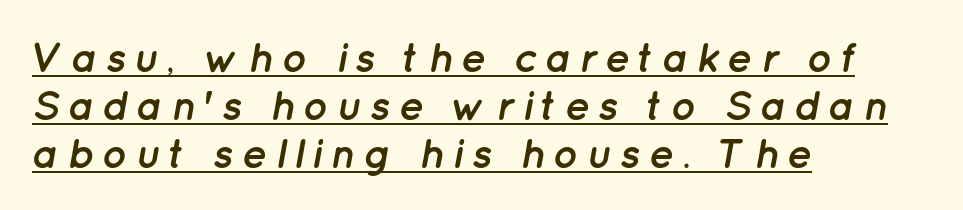
{"italic": "yes", "lean": "right", "slant_degrees": 12, "bold": "yes", "weight": "semibold", "width": "normal", "stroke_contrast": "low", "x_height": "medium", "monospaced": "no", "underline": "yes", "align": "left", "line_spacing": "tight", "line_spacing_ratio": 1.14, "glyph_px": 42}
